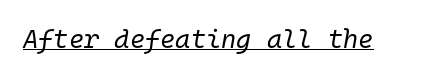
{"italic": "yes", "lean": "right", "slant_degrees": 10, "bold": "no", "underline": "yes", "letter_spacing": "normal", "letter_spacing_em": 0.0, "glyph_px": 26}
